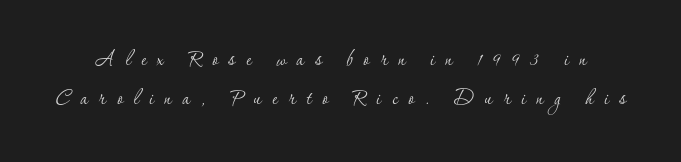
The image shows 25 px text type; set normal line spacing (1.58x), unusually wide letter spacing (+0.43 em), not underlined.
